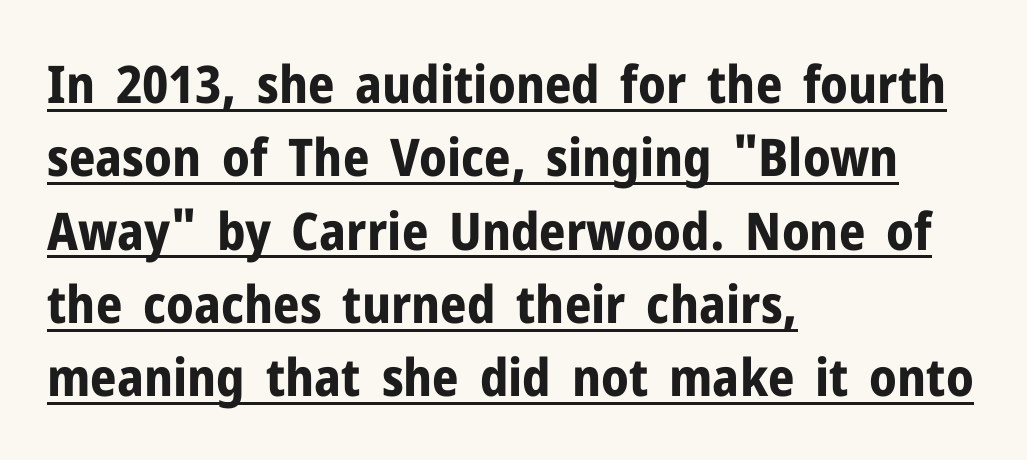
The rendered words wear a rule along their underside. No extra tracking has been applied to these lines. The letters carry no serifs — their stems end cleanly without finishing strokes. A student would call this left alignment; a typographer would say flush left, rag right. How heavy is the stroke? Heavy — this is a bold.
